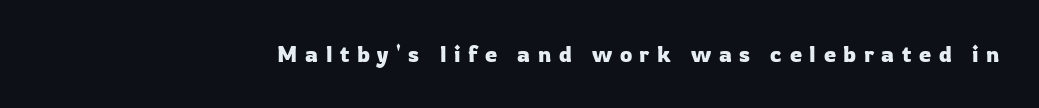
{"italic": "no", "underline": "no", "letter_spacing": "wide", "letter_spacing_em": 0.34, "glyph_px": 22}
